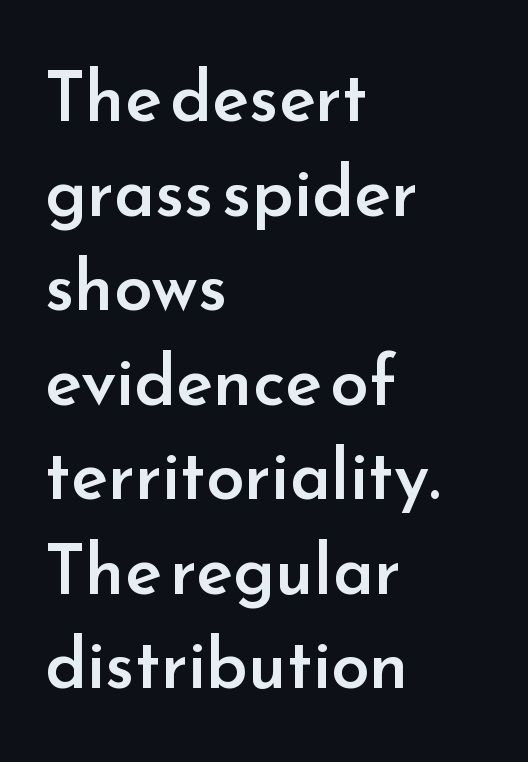
{"serif": "no", "italic": "no", "bold": "semi", "weight": "semibold", "width": "normal", "stroke_contrast": "low", "x_height": "small", "monospaced": "no", "underline": "no", "align": "left", "line_spacing": "normal", "line_spacing_ratio": 1.37, "letter_spacing": "normal", "letter_spacing_em": 0.0, "glyph_px": 69}
